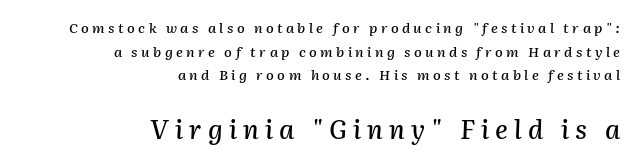
How are the letters spaced? Widely, with obvious added tracking. Look at the glyph heights: the lower group is clearly the bigger setting. Plain, unruled lines of type. Whoever set this chose a conventional vertical rhythm.
